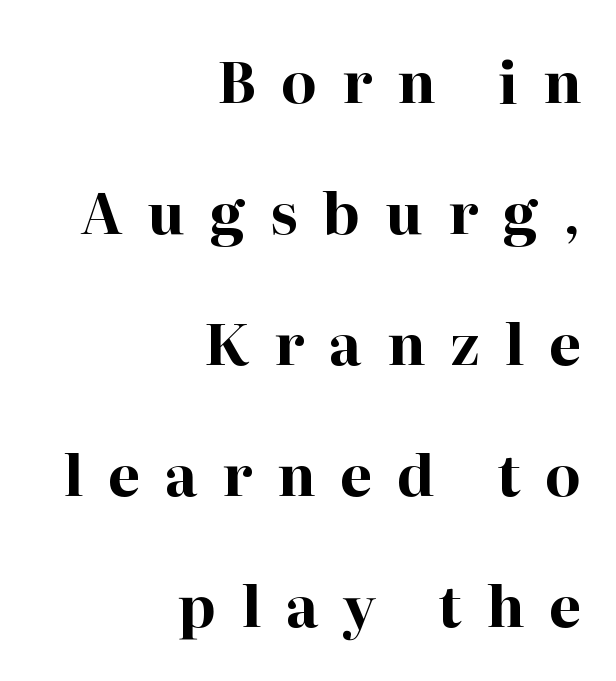
The image shows 57 px bold serif type, upright; set right-aligned, loose line spacing (2.3x), unusually wide letter spacing (+0.44 em), not underlined; high stroke contrast and a medium x-height.
